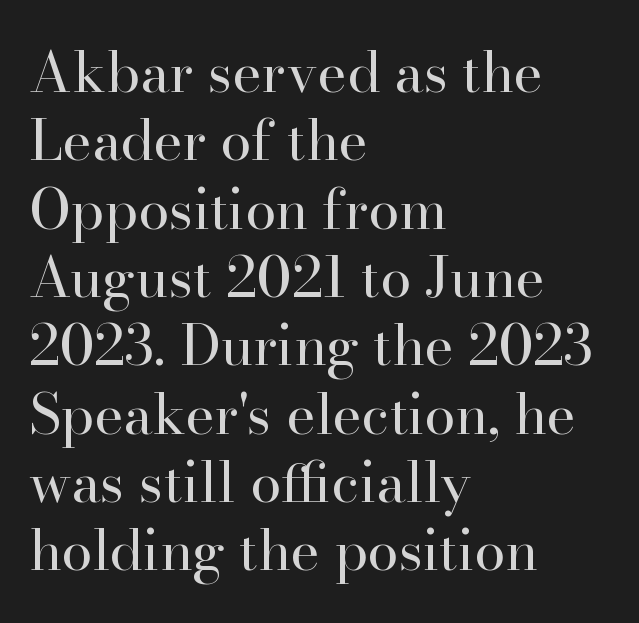
Q: Is the text bold? A: No.
Q: Is the text italic (slanted)? A: No, it is upright.
Q: Is the typeface a serif or a sans-serif typeface? A: Serif.
Q: Is the text underlined? A: No.
Q: How is the paragraph aligned? A: Left-aligned.
Q: Is the spacing between letters normal or unusually wide? A: Normal.
Q: Width (condensed, normal, or wide)? A: Normal.
Q: Stroke contrast? A: High.
Q: x-height? A: Small.
Q: Monospaced? A: No.
